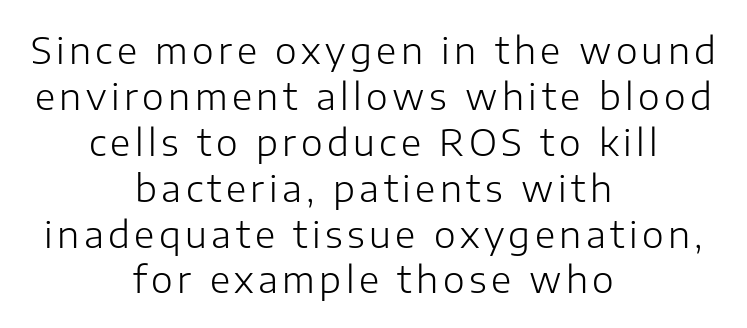
Q: Is the text bold? A: No.
Q: Is the text italic (slanted)? A: No, it is upright.
Q: Is the typeface a serif or a sans-serif typeface? A: Sans-serif.
Q: Is the text underlined? A: No.
Q: How is the paragraph aligned? A: Centered.
Q: Width (condensed, normal, or wide)? A: Normal.
Q: Stroke contrast? A: Low.
Q: x-height? A: Medium.
Q: Monospaced? A: No.
